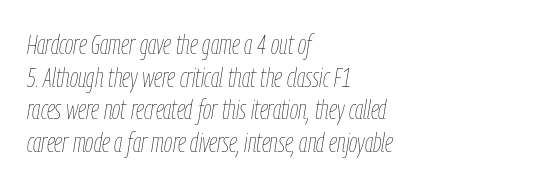
{"italic": "yes", "lean": "right", "slant_degrees": 9, "bold": "no", "underline": "no", "align": "left", "line_spacing_ratio": 1.21, "letter_spacing": "normal", "letter_spacing_em": 0.0, "glyph_px": 27}
